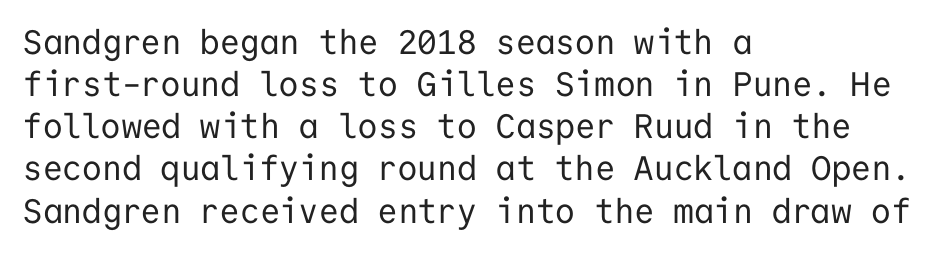
Q: Is the text bold? A: No.
Q: Is the text italic (slanted)? A: No, it is upright.
Q: Is the typeface a serif or a sans-serif typeface? A: Sans-serif.
Q: Is the text underlined? A: No.
Q: How is the paragraph aligned? A: Left-aligned.
Q: Is the spacing between letters normal or unusually wide? A: Normal.
Q: Width (condensed, normal, or wide)? A: Normal.
Q: Stroke contrast? A: Low.
Q: x-height? A: Medium.
Q: Monospaced? A: Yes.
